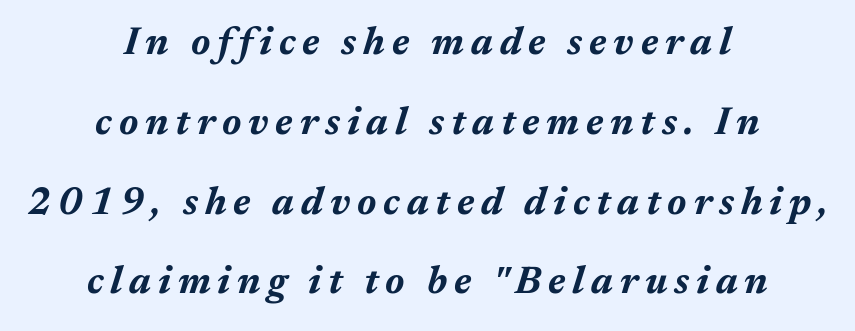
Anything drawn beneath the words? Only blank space. Compared with typical paragraphs, the rows here are farther apart. Heavy-handed strokes throughout: this text is bold. You could not count columns in this text — the font is proportionally spaced. The axis of the letterforms is tilted away from vertical. Visually the block forms a symmetrical silhouette, jagged on both flanks.
